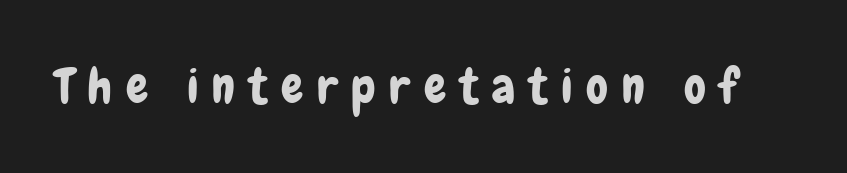
{"serif": "no", "italic": "no", "width": "condensed", "stroke_contrast": "low", "x_height": "medium", "monospaced": "no", "underline": "no", "letter_spacing": "wide", "letter_spacing_em": 0.28, "glyph_px": 49}
